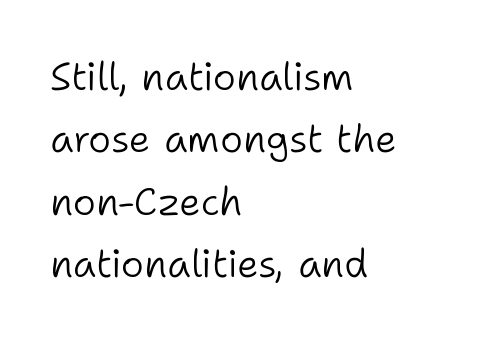
{"serif": "no", "italic": "no", "bold": "no", "weight": "light", "width": "normal", "stroke_contrast": "low", "x_height": "medium", "monospaced": "no", "underline": "no", "align": "left", "line_spacing": "normal", "line_spacing_ratio": 1.6, "letter_spacing": "normal", "letter_spacing_em": 0.0, "glyph_px": 39}
